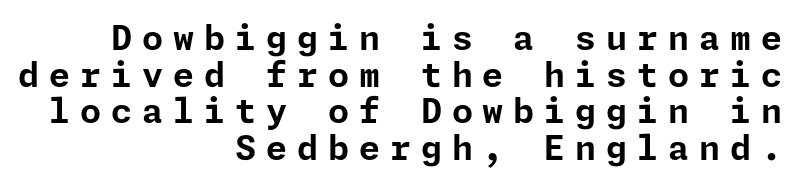
Q: Is the text bold? A: Yes.
Q: Is the text italic (slanted)? A: No, it is upright.
Q: Is the typeface a serif or a sans-serif typeface? A: Sans-serif.
Q: Is the text underlined? A: No.
Q: How is the paragraph aligned? A: Right-aligned.
Q: Is the spacing between letters normal or unusually wide? A: Unusually wide.
Q: Is the spacing between lines tight, normal or loose? A: Tight.
Q: Width (condensed, normal, or wide)? A: Normal.
Q: Stroke contrast? A: Low.
Q: x-height? A: Medium.
